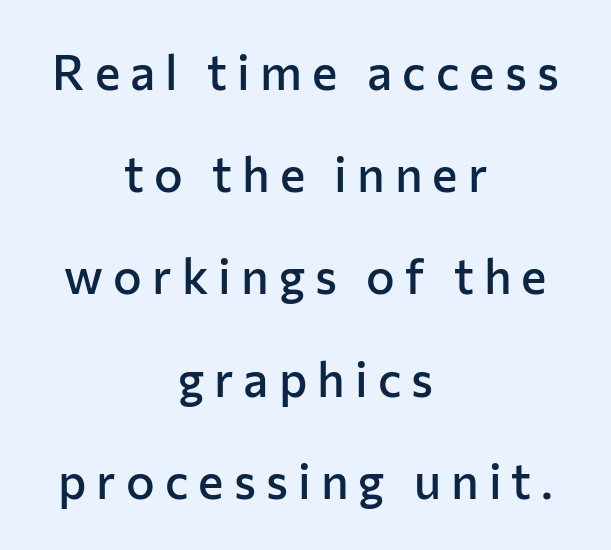
The letters carry no serifs — their stems end cleanly without finishing strokes. These lines were composed using upright roman letters. A typesetter would call this proportional, since set widths differ per character. Words float on clear page, feet unadorned.
